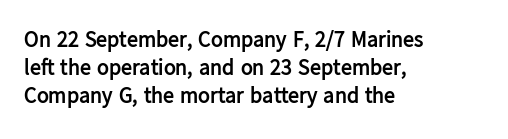
The image shows 22 px bold type, upright; set left-aligned, normal line spacing (1.27x), normal letter spacing, not underlined.
